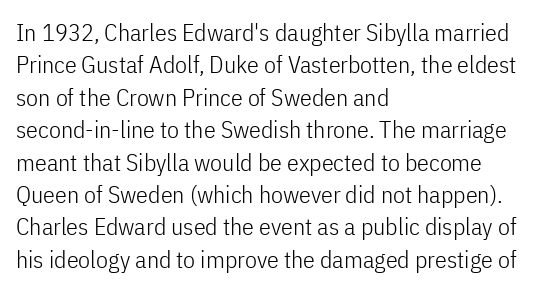
The image shows 24 px text type, upright; set left-aligned, normal line spacing (1.35x), normal letter spacing, not underlined.
